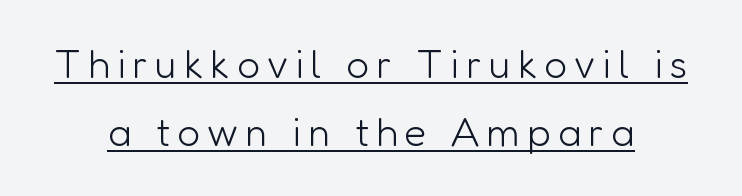
Q: Is the text bold? A: No.
Q: Is the text italic (slanted)? A: No, it is upright.
Q: Is the typeface a serif or a sans-serif typeface? A: Sans-serif.
Q: Is the text underlined? A: Yes.
Q: How is the paragraph aligned? A: Centered.
Q: Width (condensed, normal, or wide)? A: Normal.
Q: Stroke contrast? A: Low.
Q: x-height? A: Medium.
Q: Monospaced? A: No.
